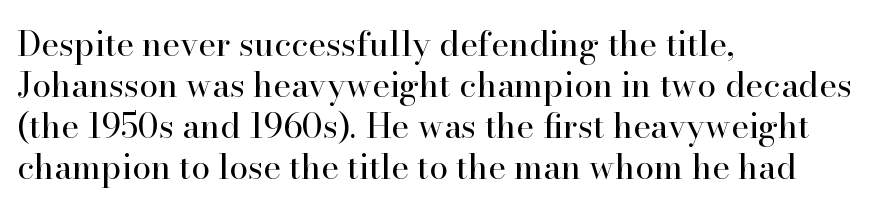
The image shows 34 px regular-weight serif type, upright; set left-aligned, line spacing 1.21x, normal letter spacing, not underlined; high stroke contrast and a small x-height.
